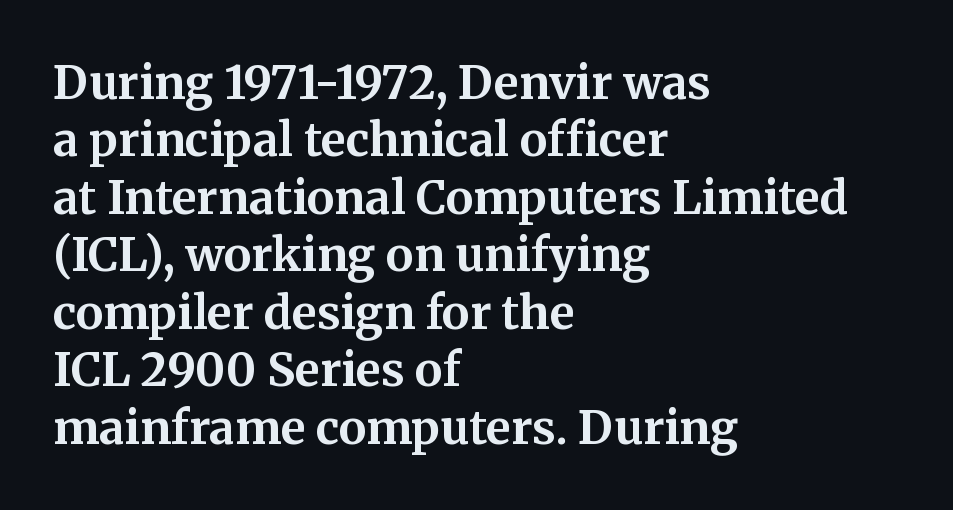
{"serif": "yes", "italic": "no", "bold": "yes", "weight": "bold", "width": "normal", "stroke_contrast": "medium", "x_height": "medium", "monospaced": "no", "underline": "no", "align": "left", "line_spacing": "normal", "line_spacing_ratio": 1.25, "letter_spacing": "normal", "letter_spacing_em": 0.0, "glyph_px": 46}
